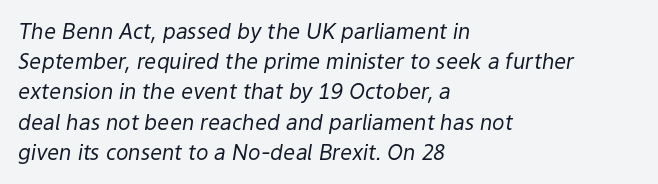
{"italic": "yes", "lean": "right", "slant_degrees": 9, "bold": "no", "underline": "no", "align": "left", "line_spacing": "normal", "line_spacing_ratio": 1.44, "letter_spacing": "normal", "letter_spacing_em": 0.0, "glyph_px": 21}
